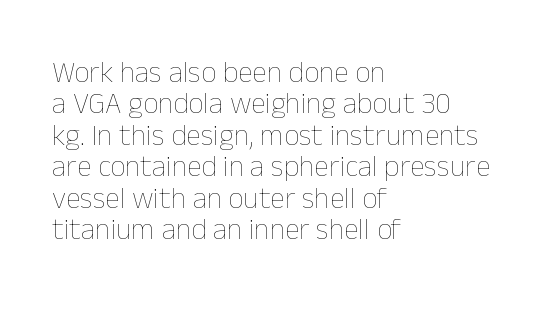
Q: Is the text bold? A: No.
Q: Is the text italic (slanted)? A: No, it is upright.
Q: Is the text underlined? A: No.
Q: How is the paragraph aligned? A: Left-aligned.
Q: Is the spacing between letters normal or unusually wide? A: Normal.
Q: Is the spacing between lines tight, normal or loose? A: Tight.
Q: Width (condensed, normal, or wide)? A: Normal.
Q: Stroke contrast? A: Low.
Q: x-height? A: Medium.
Q: Monospaced? A: No.
